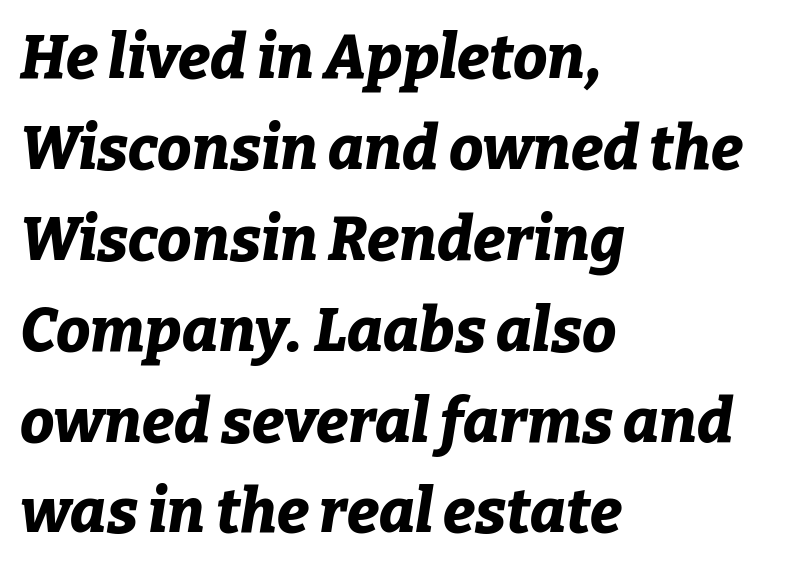
{"italic": "yes", "lean": "right", "slant_degrees": 9, "bold": "yes", "weight": "bold", "width": "normal", "stroke_contrast": "low", "x_height": "medium", "monospaced": "no", "underline": "no", "align": "left", "line_spacing": "normal", "line_spacing_ratio": 1.49, "letter_spacing": "normal", "letter_spacing_em": 0.0, "glyph_px": 61}
